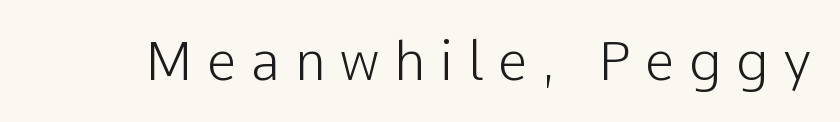
Q: Is the text bold? A: No.
Q: Is the text italic (slanted)? A: No, it is upright.
Q: Is the typeface a serif or a sans-serif typeface? A: Sans-serif.
Q: Is the text underlined? A: No.
Q: Is the spacing between letters normal or unusually wide? A: Unusually wide.
Q: Width (condensed, normal, or wide)? A: Normal.
Q: Stroke contrast? A: Low.
Q: x-height? A: Medium.
Q: Monospaced? A: No.
